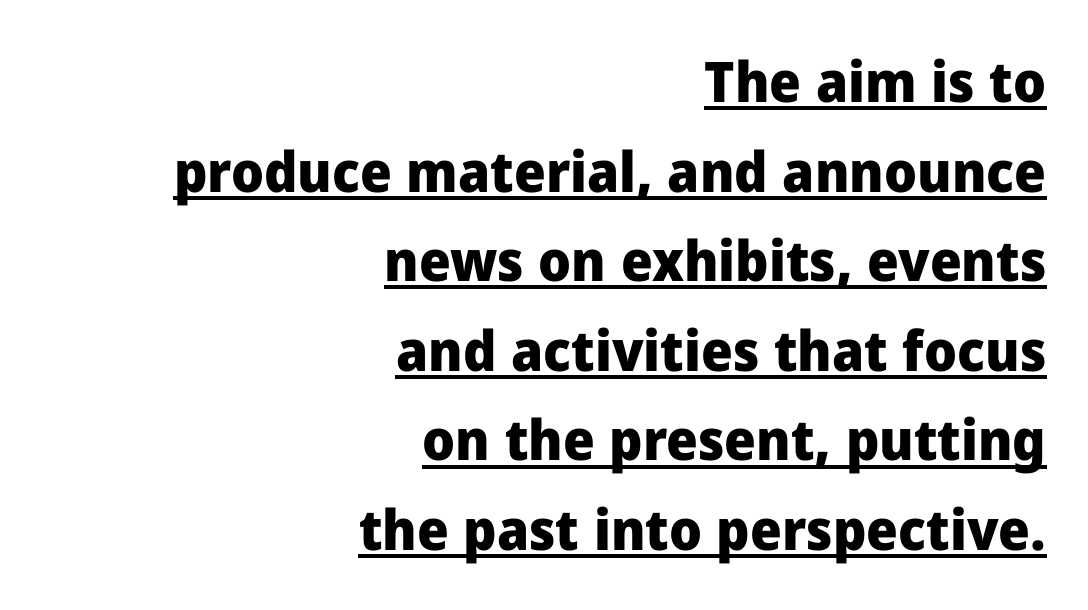
{"serif": "no", "italic": "no", "bold": "yes", "weight": "heavy", "width": "normal", "stroke_contrast": "low", "x_height": "medium", "monospaced": "no", "underline": "yes", "align": "right", "line_spacing": "normal", "line_spacing_ratio": 1.6, "letter_spacing": "normal", "letter_spacing_em": 0.0, "glyph_px": 56}
